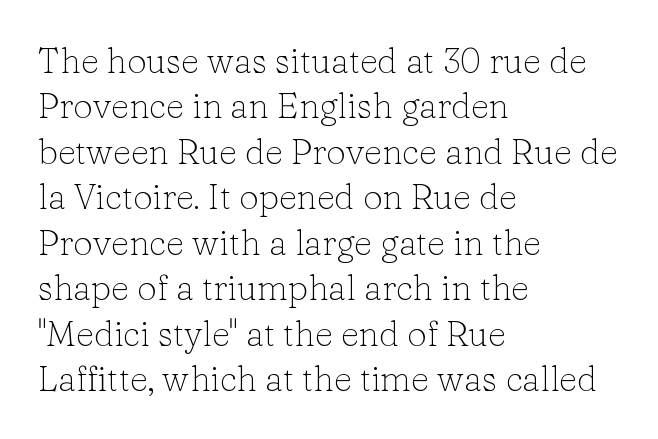
{"serif": "yes", "italic": "no", "bold": "no", "weight": "light", "width": "normal", "stroke_contrast": "low", "x_height": "medium", "monospaced": "no", "underline": "no", "align": "left", "line_spacing": "normal", "line_spacing_ratio": 1.3, "letter_spacing": "normal", "letter_spacing_em": 0.0, "glyph_px": 35}
